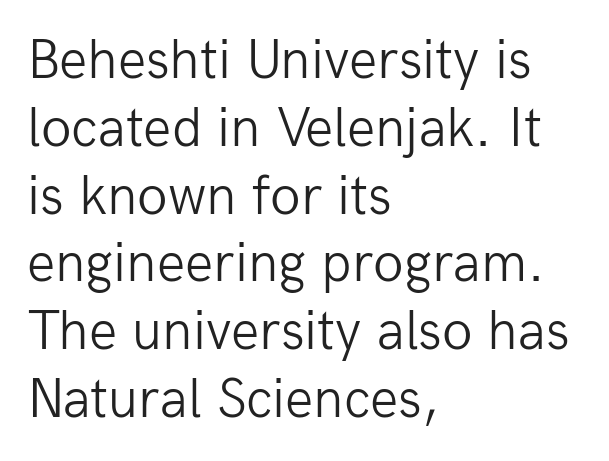
{"serif": "no", "italic": "no", "bold": "no", "weight": "light", "width": "normal", "stroke_contrast": "low", "x_height": "medium", "monospaced": "no", "underline": "no", "align": "left", "line_spacing_ratio": 1.21, "letter_spacing": "normal", "letter_spacing_em": 0.0, "glyph_px": 56}
